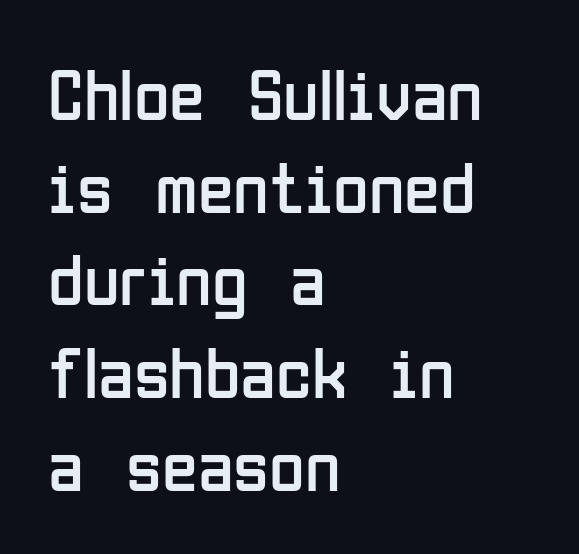
Q: Is the text bold? A: No.
Q: Is the text italic (slanted)? A: No, it is upright.
Q: Is the typeface a serif or a sans-serif typeface? A: Sans-serif.
Q: Is the text underlined? A: No.
Q: How is the paragraph aligned? A: Left-aligned.
Q: Is the spacing between letters normal or unusually wide? A: Normal.
Q: Is the spacing between lines tight, normal or loose? A: Normal.
Q: Width (condensed, normal, or wide)? A: Condensed.
Q: Stroke contrast? A: Low.
Q: x-height? A: Medium.
Q: Monospaced? A: No.
